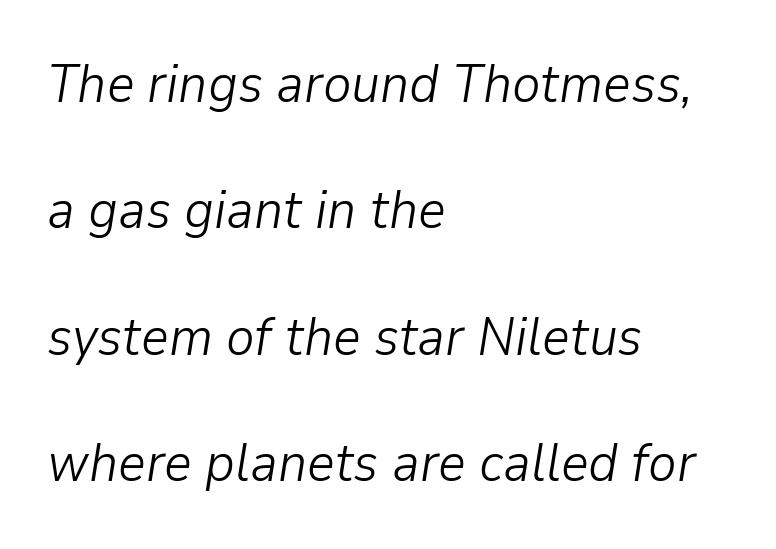
The image shows 54 px light type, italic (leaning right); set left-aligned, loose line spacing (2.34x), normal letter spacing, not underlined; low stroke contrast and a medium x-height.
